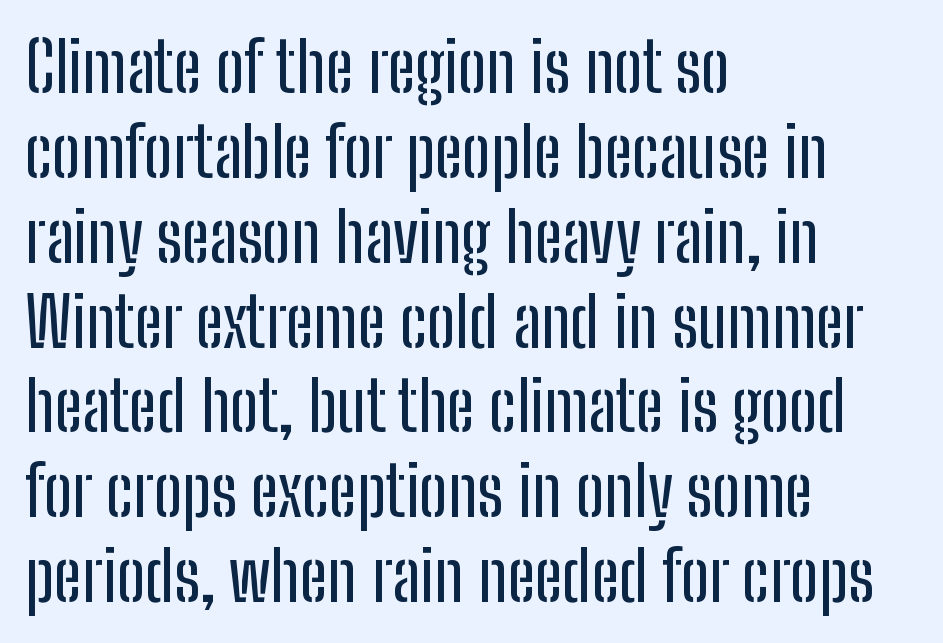
In CSS terms this would be text-align: left. Is this a sans? Yes — the strokes have no serifs. Is there any slant? The stems are plumb. Character widths vary here, with narrow letters taking less room than wide ones. The gaps between neighbouring characters are ordinary and unremarkable.
